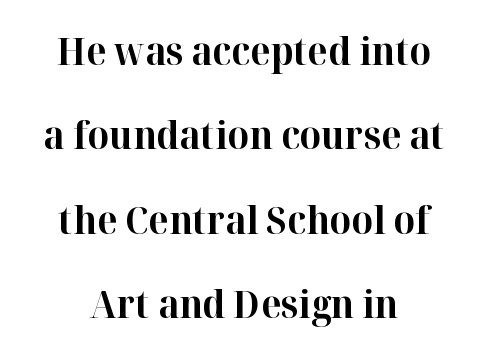
{"serif": "yes", "italic": "no", "bold": "yes", "weight": "bold", "width": "normal", "stroke_contrast": "high", "x_height": "medium", "monospaced": "no", "underline": "no", "align": "center", "line_spacing": "loose", "line_spacing_ratio": 2.22, "letter_spacing": "normal", "letter_spacing_em": 0.0, "glyph_px": 38}
